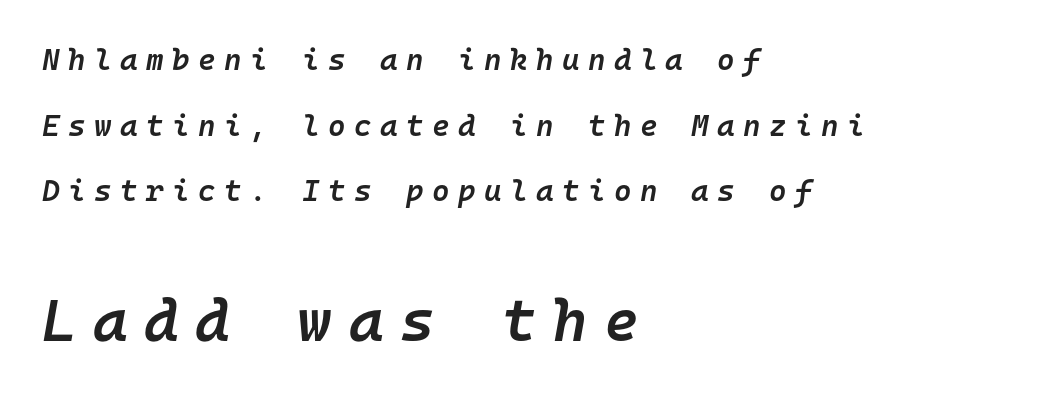
The image shows 59 px semibold type, italic (leaning right), monospaced; set left-aligned, loose line spacing (2.19x), unusually wide letter spacing (+0.28 em), not underlined; the second (bottom) block is 1.97x larger; low stroke contrast and a medium x-height.
